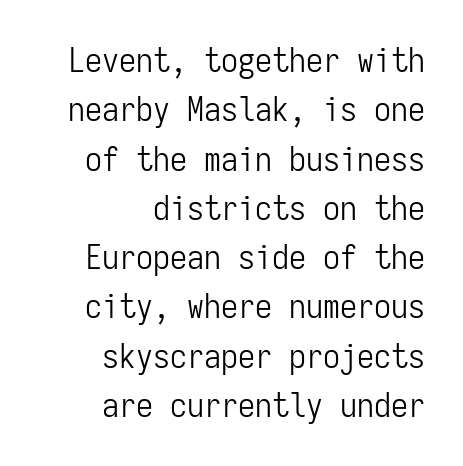
{"serif": "no", "italic": "no", "bold": "no", "weight": "light", "width": "condensed", "stroke_contrast": "low", "x_height": "medium", "monospaced": "yes", "underline": "no", "align": "right", "line_spacing": "normal", "line_spacing_ratio": 1.45, "letter_spacing": "normal", "letter_spacing_em": 0.0, "glyph_px": 34}
